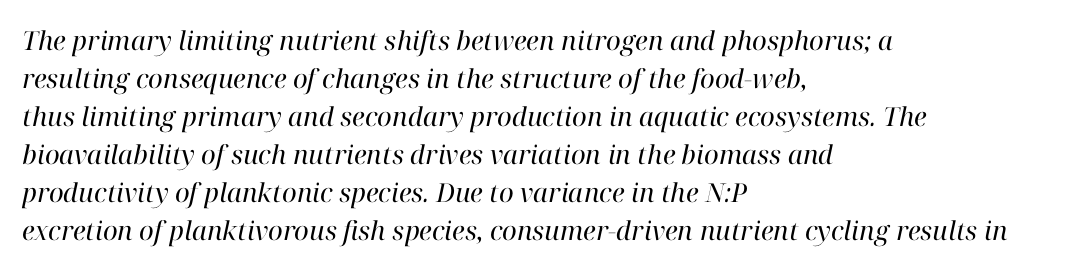
The area under the type is left untouched. The setting favours the left margin, as ordinary paragraphs usually do. Unbolded letterforms with no extra heft. The leading is moderate, giving the passage an even texture.
